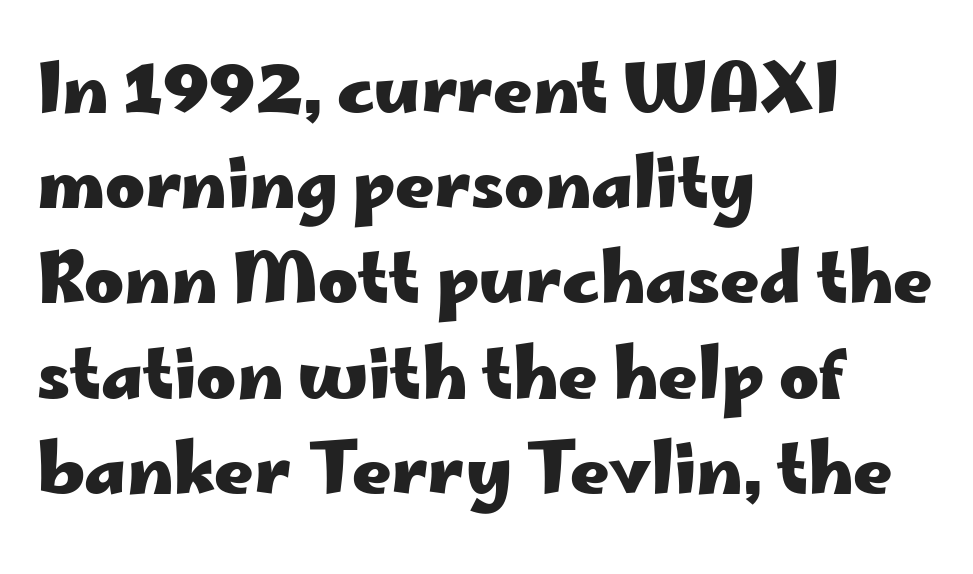
{"serif": "no", "italic": "no", "bold": "yes", "weight": "heavy", "width": "wide", "stroke_contrast": "low", "x_height": "small", "monospaced": "no", "underline": "no", "align": "left", "line_spacing": "normal", "line_spacing_ratio": 1.4, "letter_spacing": "normal", "letter_spacing_em": 0.0, "glyph_px": 68}
